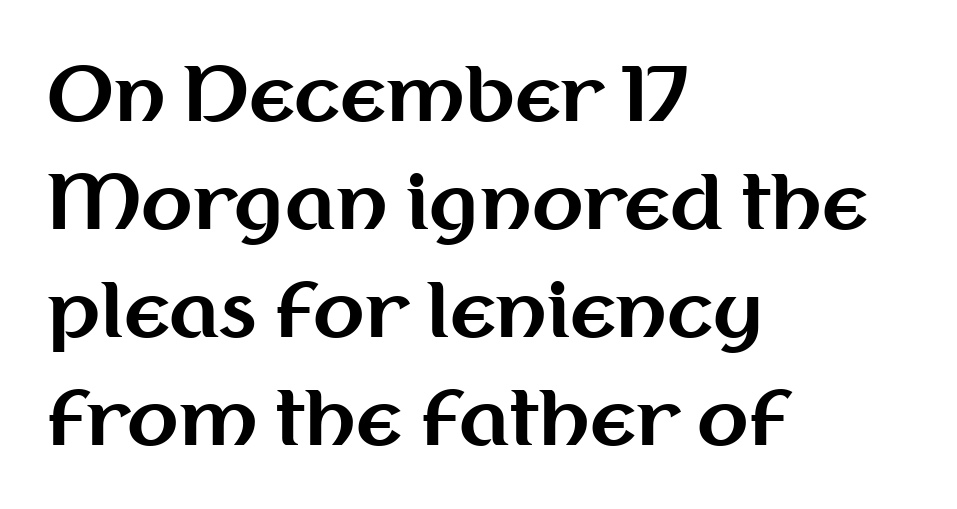
{"serif": "no", "italic": "no", "bold": "yes", "weight": "bold", "width": "normal", "stroke_contrast": "medium", "x_height": "medium", "monospaced": "no", "underline": "no", "align": "left", "line_spacing": "normal", "line_spacing_ratio": 1.44, "letter_spacing": "normal", "letter_spacing_em": 0.0, "glyph_px": 75}
